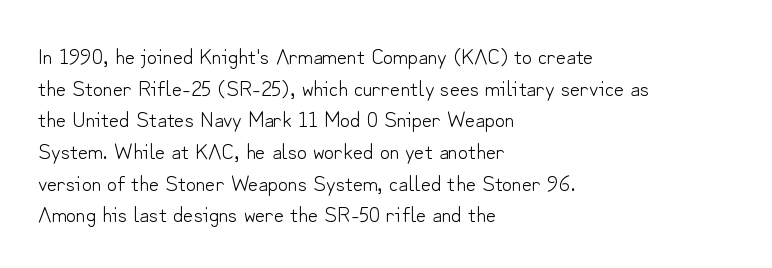
{"italic": "no", "bold": "no", "underline": "no", "align": "left", "line_spacing": "normal", "line_spacing_ratio": 1.44, "letter_spacing": "normal", "letter_spacing_em": 0.0, "glyph_px": 22}
